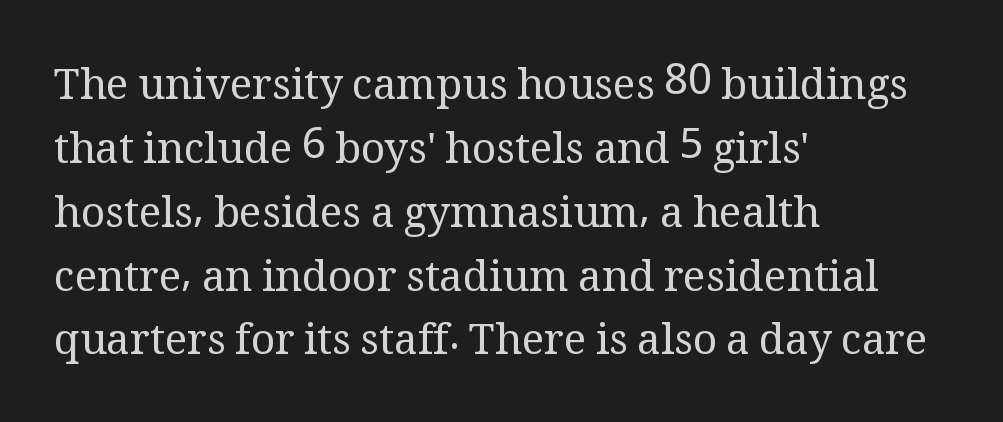
{"serif": "yes", "italic": "no", "bold": "no", "weight": "regular", "width": "normal", "stroke_contrast": "medium", "x_height": "medium", "monospaced": "no", "underline": "no", "align": "left", "line_spacing": "normal", "line_spacing_ratio": 1.52, "letter_spacing": "normal", "letter_spacing_em": 0.0, "glyph_px": 42}
